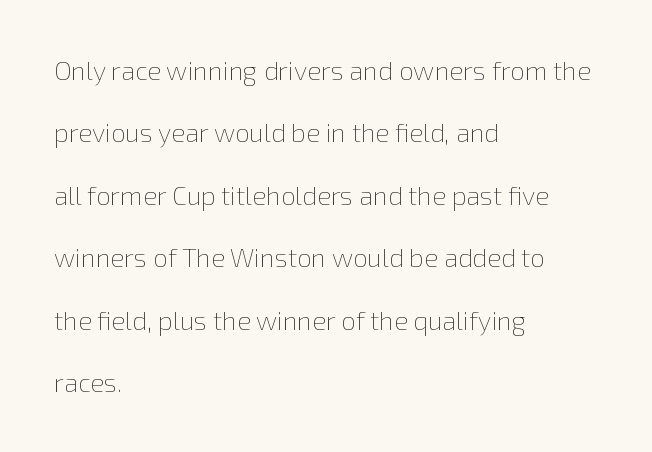
Q: Is the text bold? A: No.
Q: Is the text italic (slanted)? A: No, it is upright.
Q: Is the text underlined? A: No.
Q: How is the paragraph aligned? A: Left-aligned.
Q: Is the spacing between letters normal or unusually wide? A: Normal.
Q: Is the spacing between lines tight, normal or loose? A: Loose.
